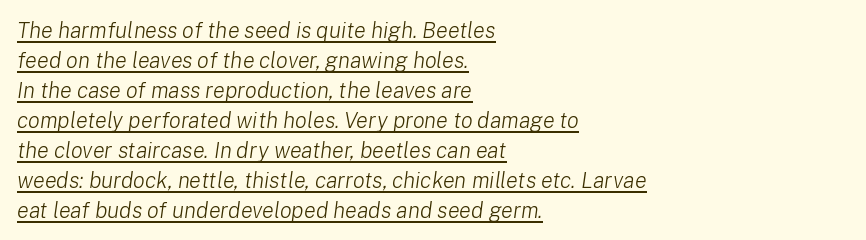
{"italic": "yes", "lean": "right", "slant_degrees": 8, "bold": "no", "underline": "yes", "align": "left", "line_spacing": "normal", "line_spacing_ratio": 1.36, "letter_spacing": "normal", "letter_spacing_em": 0.0, "glyph_px": 22}
